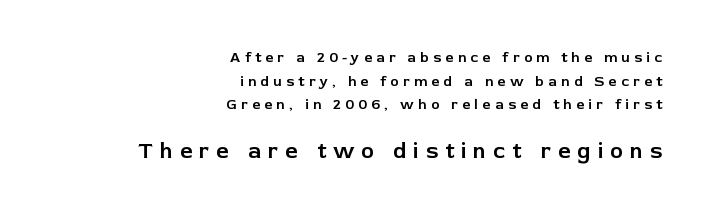
Q: Is the text italic (slanted)? A: No, it is upright.
Q: Is the text underlined? A: No.
Q: How is the paragraph aligned? A: Right-aligned.
Q: Is the spacing between letters normal or unusually wide? A: Unusually wide.
Q: Is the spacing between lines tight, normal or loose? A: Normal.
Q: Which block of text is set in a larger size, the first (top) or the second (bottom)? A: The second (bottom) one.
